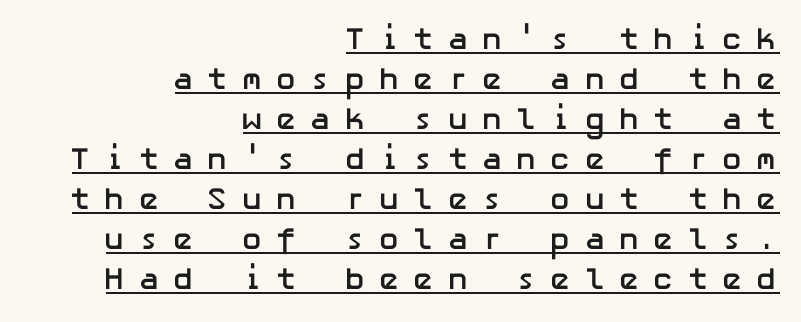
Q: Is the text bold? A: Yes.
Q: Is the text italic (slanted)? A: No, it is upright.
Q: Is the typeface a serif or a sans-serif typeface? A: Sans-serif.
Q: Is the text underlined? A: Yes.
Q: How is the paragraph aligned? A: Right-aligned.
Q: Is the spacing between letters normal or unusually wide? A: Unusually wide.
Q: Is the spacing between lines tight, normal or loose? A: Normal.
Q: Width (condensed, normal, or wide)? A: Normal.
Q: Stroke contrast? A: Low.
Q: x-height? A: Medium.
